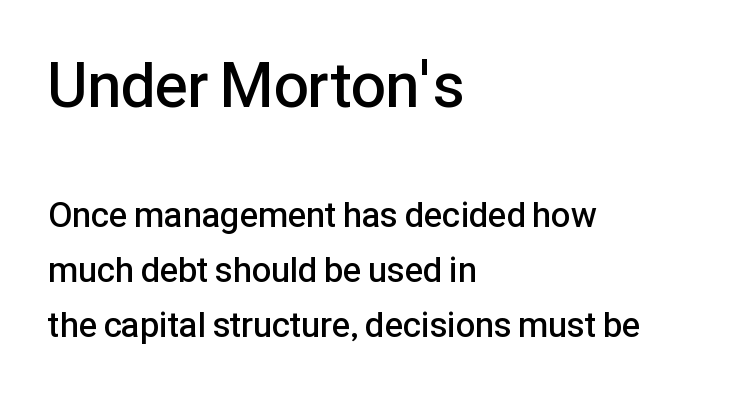
Q: Is the text bold? A: Semi-bold.
Q: Is the text italic (slanted)? A: No, it is upright.
Q: Is the typeface a serif or a sans-serif typeface? A: Sans-serif.
Q: Is the text underlined? A: No.
Q: How is the paragraph aligned? A: Left-aligned.
Q: Is the spacing between letters normal or unusually wide? A: Normal.
Q: Is the spacing between lines tight, normal or loose? A: Normal.
Q: Which block of text is set in a larger size, the first (top) or the second (bottom)? A: The first (top) one.
Q: Width (condensed, normal, or wide)? A: Normal.
Q: Stroke contrast? A: Low.
Q: x-height? A: Medium.
Q: Monospaced? A: No.
